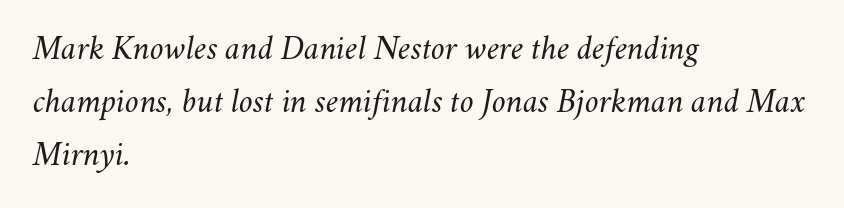
{"italic": "yes", "lean": "right", "slant_degrees": 11, "bold": "no", "weight": "light", "width": "normal", "stroke_contrast": "medium", "x_height": "small", "monospaced": "no", "underline": "no", "align": "left", "line_spacing": "normal", "line_spacing_ratio": 1.51, "letter_spacing": "normal", "letter_spacing_em": 0.0, "glyph_px": 35}
